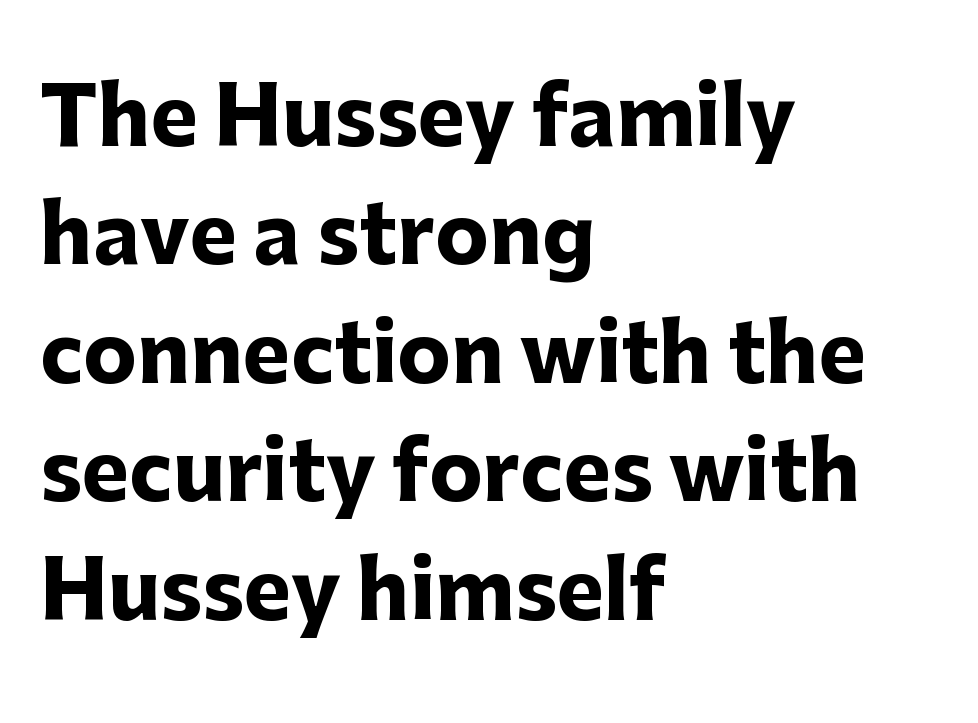
Horizontal bands of white between lines are of average thickness. The glyphs are unaccompanied by any horizontal stroke below them. If you drew a line through each stem, it would be perfectly vertical. Looks like regular typesetting: each glyph gets only the width it needs. Font category for this specimen: sans-serif.
